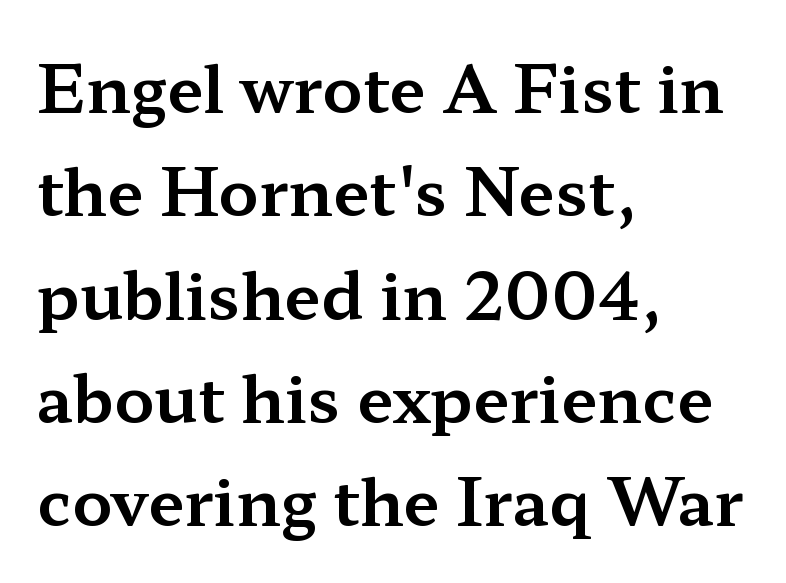
The image shows 65 px wide serif type, upright; set left-aligned, normal line spacing (1.59x), normal letter spacing, not underlined; medium stroke contrast and a medium x-height.
